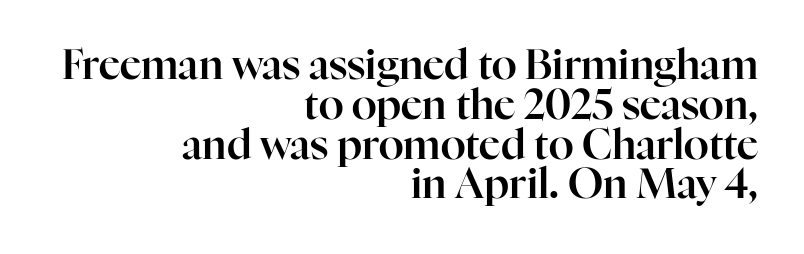
The image shows 41 px serif type, upright; set right-aligned, tight line spacing (0.97x), normal letter spacing, not underlined; high stroke contrast and a medium x-height.
